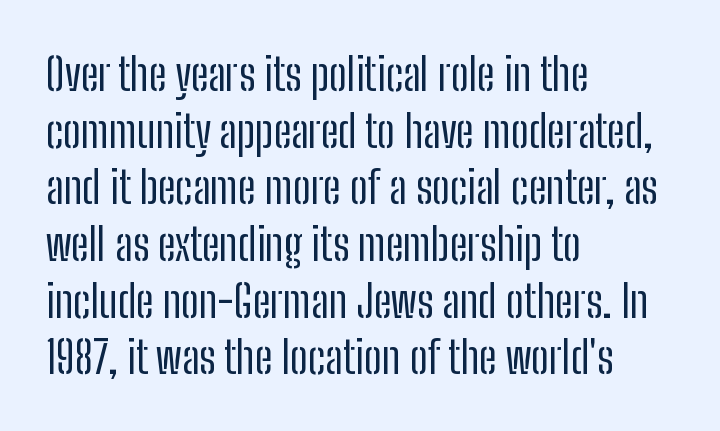
The font is comparable to plain body text, perhaps lighter. This rendering leaves character spacing at its baseline value. Any mark beneath the type? The region is blank. Each letter keeps its own natural width here, so spacing adapts to shape. The leading is moderate, giving the passage an even texture. Every stem runs plumb, perpendicular to the baseline.
